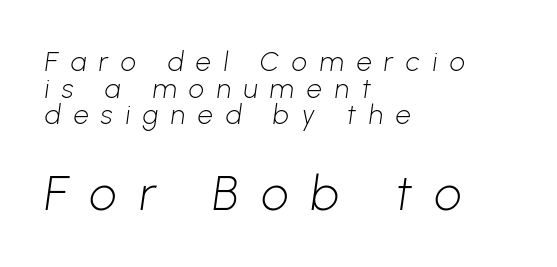
Q: Is the text bold? A: No.
Q: Is the typeface a serif or a sans-serif typeface? A: Sans-serif.
Q: Is the text underlined? A: No.
Q: How is the paragraph aligned? A: Left-aligned.
Q: Is the spacing between letters normal or unusually wide? A: Unusually wide.
Q: Is the spacing between lines tight, normal or loose? A: Tight.
Q: Which block of text is set in a larger size, the first (top) or the second (bottom)? A: The second (bottom) one.
Q: Width (condensed, normal, or wide)? A: Normal.
Q: Stroke contrast? A: Low.
Q: x-height? A: Medium.
Q: Monospaced? A: No.
